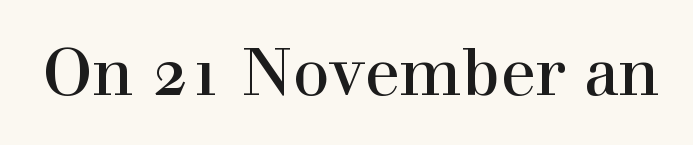
Style check: upright. This sample has the flowing, uneven cadence of proportional lettering. The string is rendered with underlining switched off. I'd call this a serif setting — the letters wear small feet. Default kerning and tracking; the words read as compact shapes.
